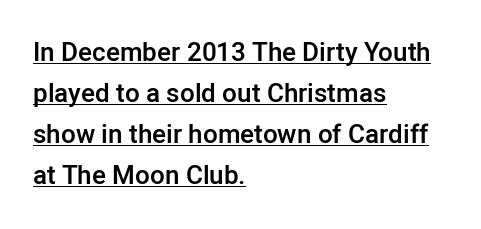
The image shows 26 px text type, upright; set left-aligned, normal line spacing (1.58x), normal letter spacing, underlined.
